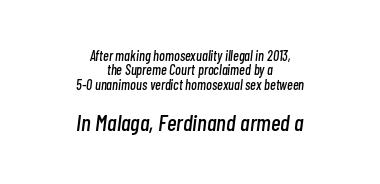
Which chunk is bigger? The second one — the bottom block dwarfs the top. Every character sits at an angle, as italics do. You could call the tracking neutral — neither tight nor loose. Summary of vertical rhythm: compact, with narrow interline spacing.
